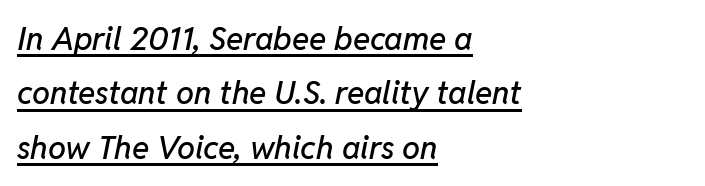
Q: Is the text italic (slanted)? A: Yes, it leans right by about 11 degrees.
Q: Is the text underlined? A: Yes.
Q: How is the paragraph aligned? A: Left-aligned.
Q: Is the spacing between letters normal or unusually wide? A: Normal.
Q: Is the spacing between lines tight, normal or loose? A: Normal.
Q: Width (condensed, normal, or wide)? A: Normal.
Q: Stroke contrast? A: Low.
Q: x-height? A: Medium.
Q: Monospaced? A: No.
